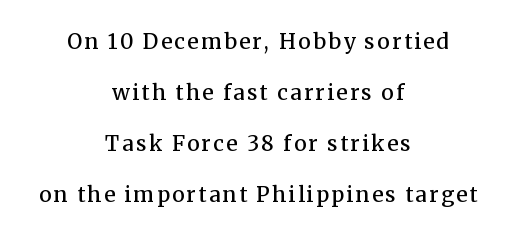
The specimen reads as upright at a glance. Glance below the letters and you will spot only blank space. Rows of type keep a wide berth in the vertical direction. Line starts and ends both wander, symmetrically.
